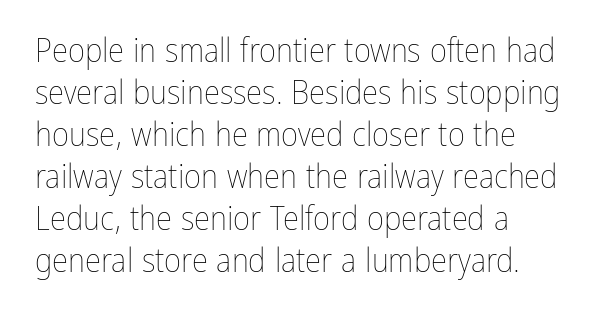
{"italic": "no", "bold": "no", "weight": "thin", "width": "condensed", "stroke_contrast": "low", "x_height": "medium", "monospaced": "no", "underline": "no", "align": "left", "line_spacing": "normal", "line_spacing_ratio": 1.27, "letter_spacing": "normal", "letter_spacing_em": 0.0, "glyph_px": 33}
